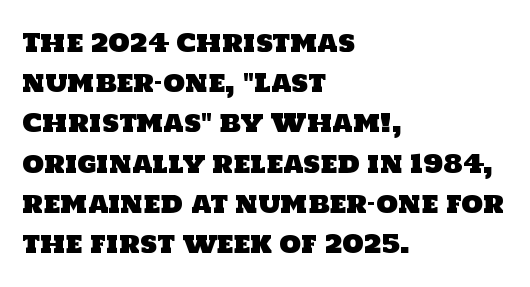
The image shows 25 px text type; set left-aligned, normal line spacing (1.61x), normal letter spacing, not underlined.
